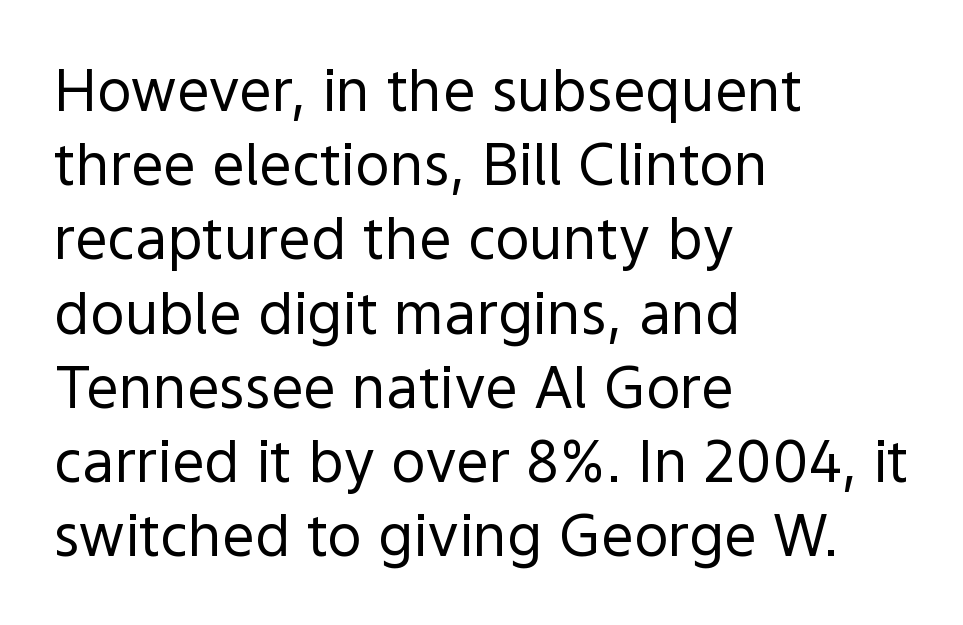
Tracking here is standard; glyphs follow each other at the usual distance. Regular leading. Character widths vary here, with narrow letters taking less room than wide ones. Summary of weight: not heavy and not bold. A classic flush-left, rag-right setting is used for this passage.
